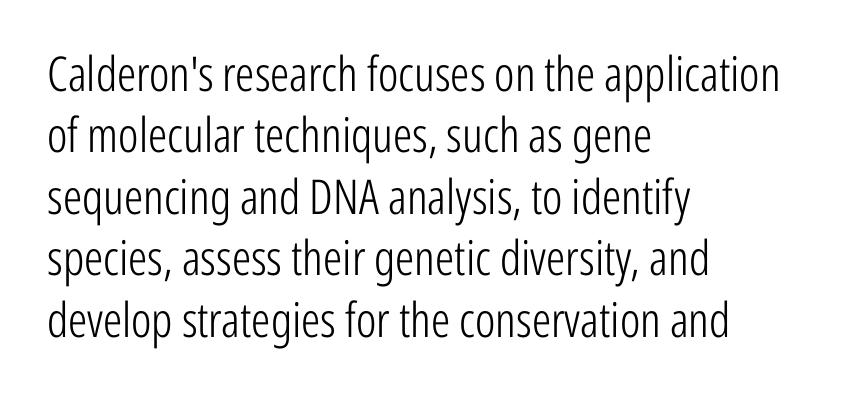
Stem width sits at or under what a default text font uses. The typography opts for an upright posture over an oblique one. Nobody touched the tracking dial on this one. No feet cap the strokes, marking this as sans-serif type. The rendering uses natural spacing where letterforms have individual widths. The space directly below the letters is spotless.
